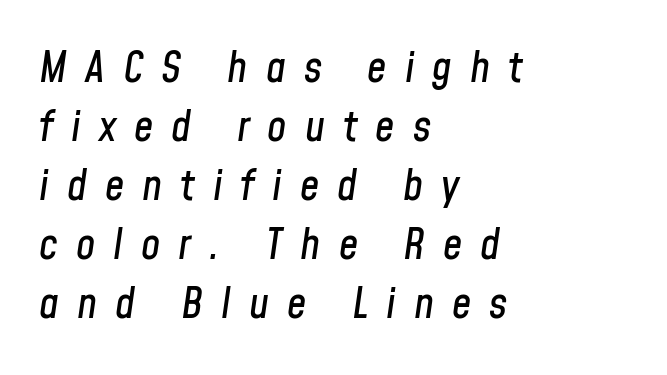
{"italic": "yes", "lean": "right", "slant_degrees": 8, "width": "condensed", "stroke_contrast": "low", "x_height": "medium", "monospaced": "no", "underline": "no", "align": "left", "line_spacing": "normal", "line_spacing_ratio": 1.37, "letter_spacing": "wide", "letter_spacing_em": 0.42, "glyph_px": 43}
